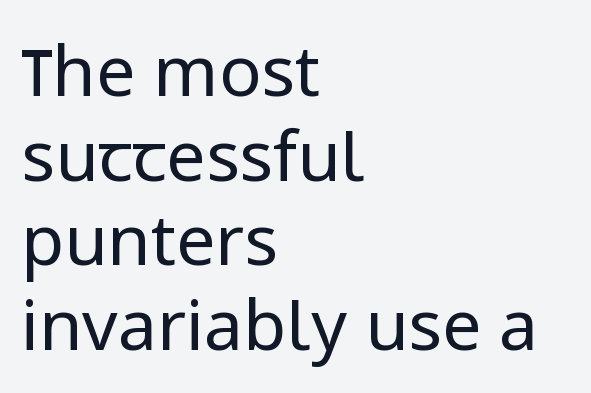
The font family rendered here belongs to the sans-serif group. The typography opts for an upright posture over an oblique one. Rule under the text: the space is simply empty. These glyphs show unthickened strokes, regular width or finer. These lines are rendered in a variable-pitch font.
